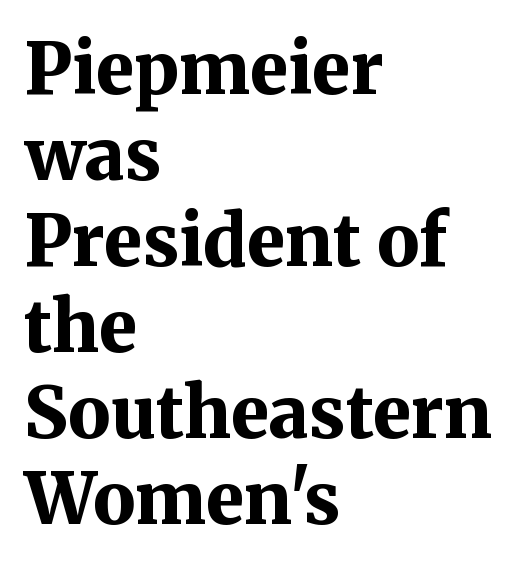
Q: Is the text bold? A: Yes.
Q: Is the text italic (slanted)? A: No, it is upright.
Q: Is the typeface a serif or a sans-serif typeface? A: Serif.
Q: Is the text underlined? A: No.
Q: How is the paragraph aligned? A: Left-aligned.
Q: Is the spacing between letters normal or unusually wide? A: Normal.
Q: Width (condensed, normal, or wide)? A: Normal.
Q: Stroke contrast? A: Medium.
Q: x-height? A: Medium.
Q: Monospaced? A: No.
